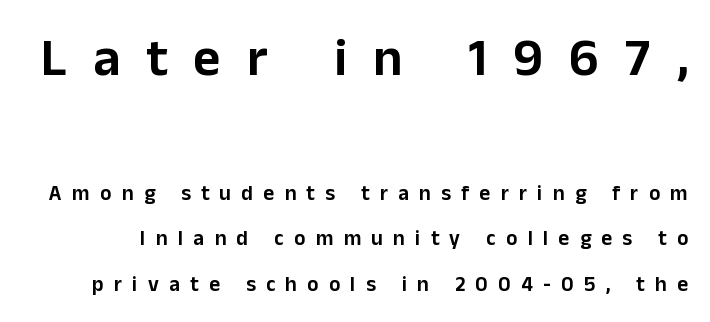
Q: Is the text italic (slanted)? A: No, it is upright.
Q: Is the typeface a serif or a sans-serif typeface? A: Sans-serif.
Q: Is the text underlined? A: No.
Q: Is the spacing between letters normal or unusually wide? A: Unusually wide.
Q: Is the spacing between lines tight, normal or loose? A: Loose.
Q: Which block of text is set in a larger size, the first (top) or the second (bottom)? A: The first (top) one.
Q: Width (condensed, normal, or wide)? A: Normal.
Q: Stroke contrast? A: Low.
Q: x-height? A: Medium.
Q: Monospaced? A: No.
